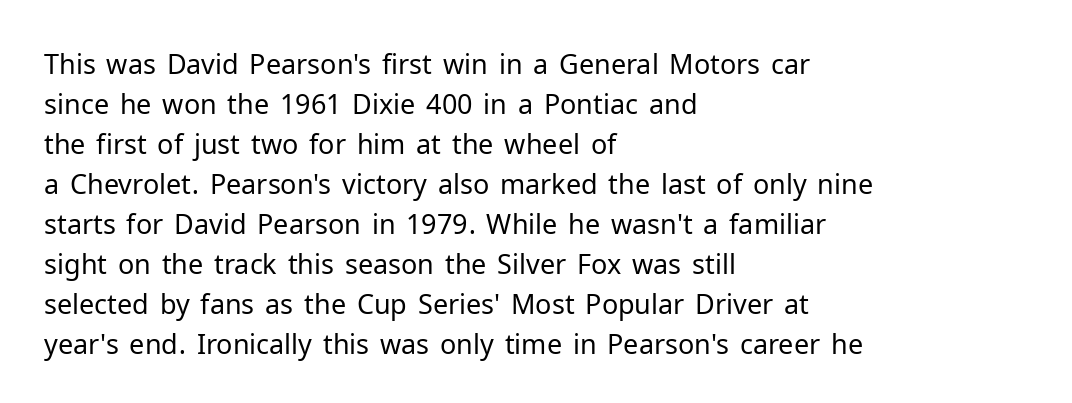
Q: Is the text bold? A: No.
Q: Is the text italic (slanted)? A: No, it is upright.
Q: Is the text underlined? A: No.
Q: How is the paragraph aligned? A: Left-aligned.
Q: Is the spacing between letters normal or unusually wide? A: Normal.
Q: Is the spacing between lines tight, normal or loose? A: Normal.
